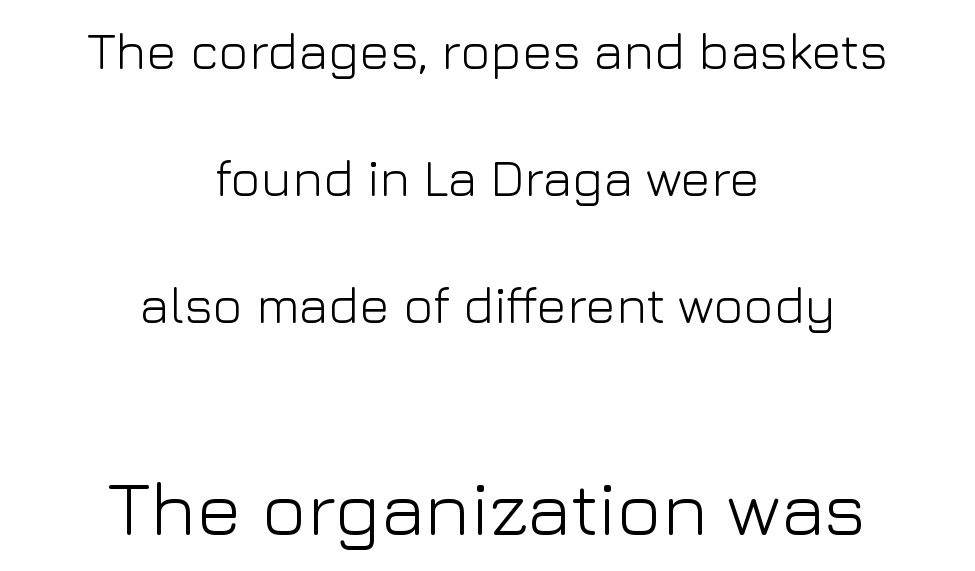
The image shows 76 px light sans-serif type, upright; set centered, loose line spacing (2.49x), normal letter spacing, not underlined; the second (bottom) block is 1.49x larger; low stroke contrast and a medium x-height.
